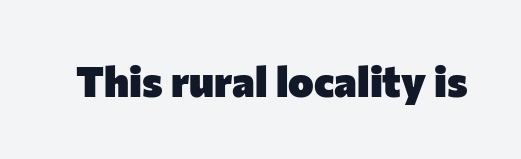
Set as a true bold cut, around the 700 mark. This rendering leaves character spacing at its baseline value. Serifs: no, the terminals of the letterforms are clean. Underlining? Definitely not there.
